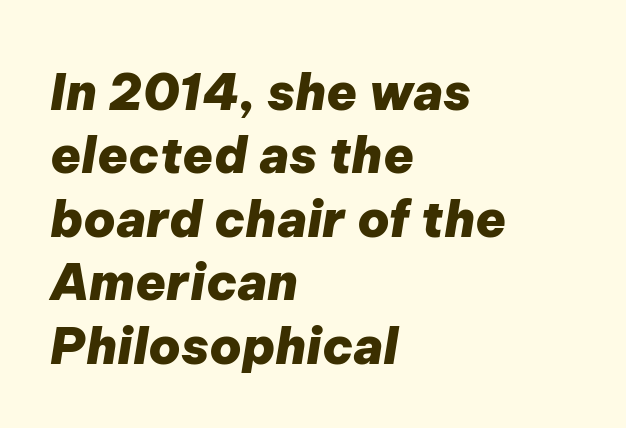
You'd pick this weight for a headline — it's a proper bold. The words here are not underlined. Emphasis-style slanted type is in use. The letters advance in unequal steps, a hallmark of proportional type. Whoever set this chose a conventional vertical rhythm.
